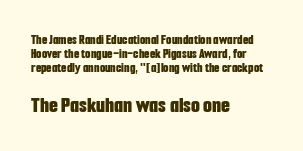
The image shows 23 px bold type, upright; set left-aligned, tight line spacing (1.0x), normal letter spacing, not underlined; the second (bottom) block is 1.64x larger.
